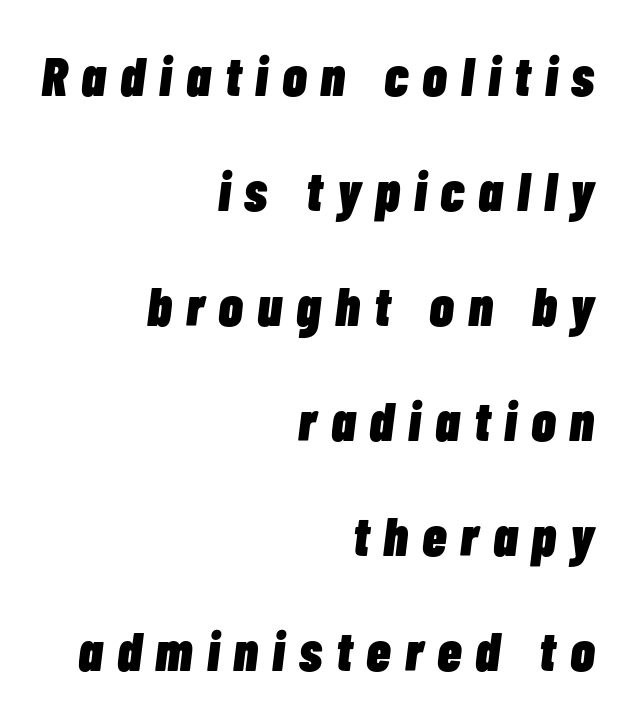
{"italic": "yes", "lean": "right", "slant_degrees": 7, "bold": "yes", "weight": "heavy", "width": "condensed", "stroke_contrast": "low", "x_height": "medium", "monospaced": "no", "underline": "no", "align": "right", "line_spacing": "loose", "line_spacing_ratio": 2.09, "letter_spacing": "wide", "letter_spacing_em": 0.26, "glyph_px": 55}
